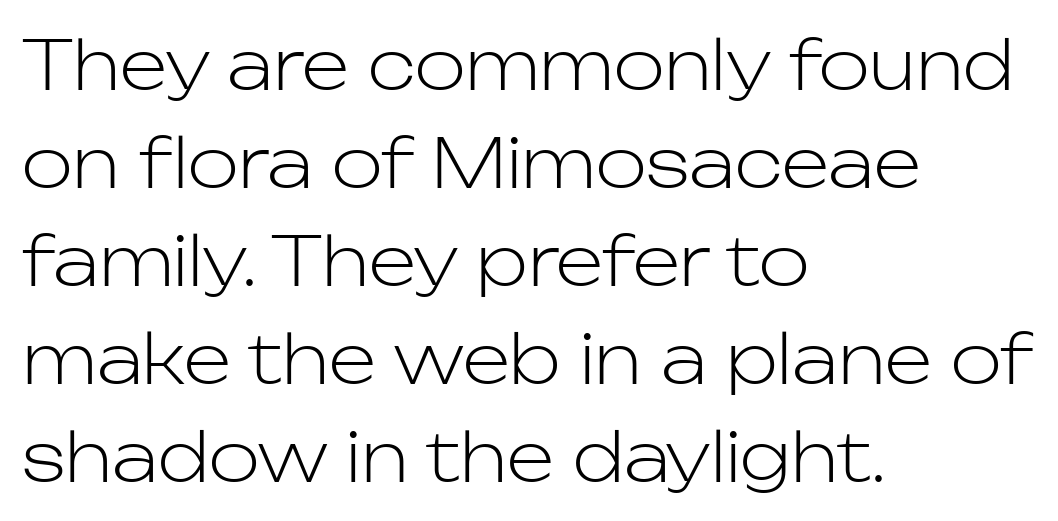
Leading: standard. Teacher's note: observe the even left margin — that is flush-left alignment. These lines are composed in type without serifs. Think of a printed novel: that variable character pitch is what you see here. Lines of text with bare space underneath. This sample uses plain, unmodified letter spacing.
